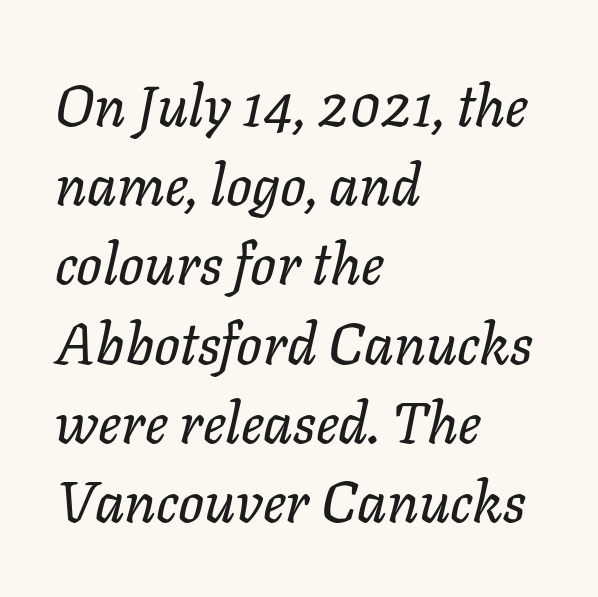
{"italic": "yes", "lean": "right", "slant_degrees": 11, "width": "normal", "stroke_contrast": "low", "x_height": "medium", "monospaced": "no", "underline": "no", "align": "left", "line_spacing": "normal", "line_spacing_ratio": 1.39, "letter_spacing": "normal", "letter_spacing_em": 0.0, "glyph_px": 57}
